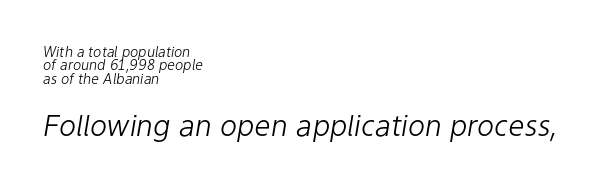
Only glyphs here, with clear space below each row. Quick note: interline space is minimal. On a weight scale, this lands at 450 or below. Characters follow at the spacing the type designer built in. Note the varied advance widths — an 'i' is clearly narrower than an 'm'.
